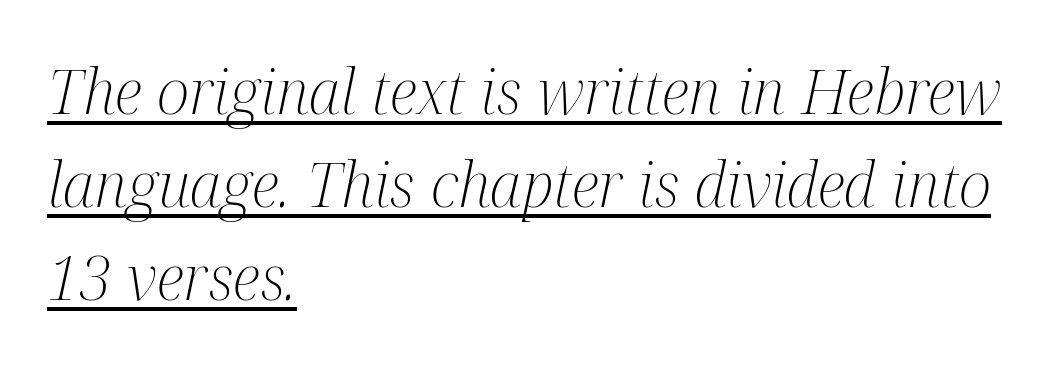
Q: Is the text bold? A: No.
Q: Is the text italic (slanted)? A: Yes, it leans right by about 12 degrees.
Q: Is the typeface a serif or a sans-serif typeface? A: Serif.
Q: Is the text underlined? A: Yes.
Q: How is the paragraph aligned? A: Left-aligned.
Q: Is the spacing between letters normal or unusually wide? A: Normal.
Q: Is the spacing between lines tight, normal or loose? A: Normal.
Q: Width (condensed, normal, or wide)? A: Condensed.
Q: Stroke contrast? A: Medium.
Q: x-height? A: Medium.
Q: Monospaced? A: No.
